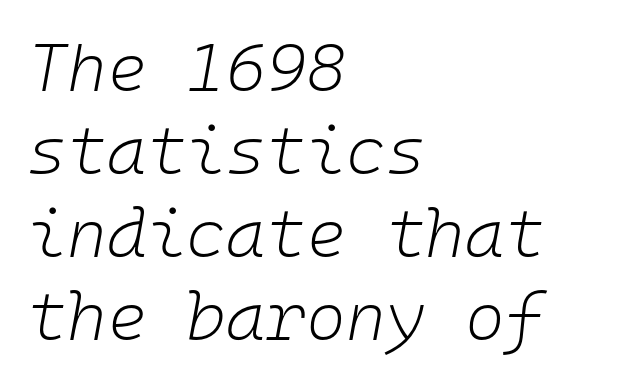
The image shows 68 px light type, italic (leaning right), monospaced; set left-aligned, line spacing 1.22x, normal letter spacing, not underlined; low stroke contrast and a medium x-height.
